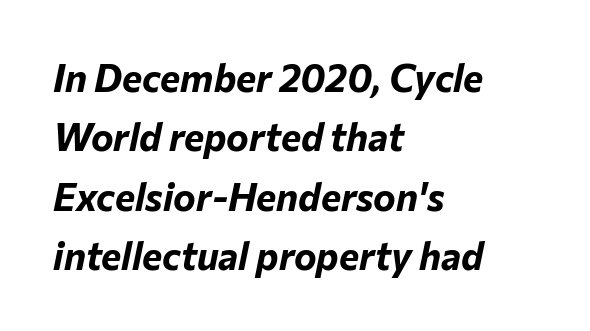
Q: Is the text bold? A: Yes.
Q: Is the text italic (slanted)? A: Yes, it leans right by about 12 degrees.
Q: Is the text underlined? A: No.
Q: How is the paragraph aligned? A: Left-aligned.
Q: Is the spacing between letters normal or unusually wide? A: Normal.
Q: Is the spacing between lines tight, normal or loose? A: Normal.
Q: Width (condensed, normal, or wide)? A: Normal.
Q: Stroke contrast? A: Low.
Q: x-height? A: Medium.
Q: Monospaced? A: No.
